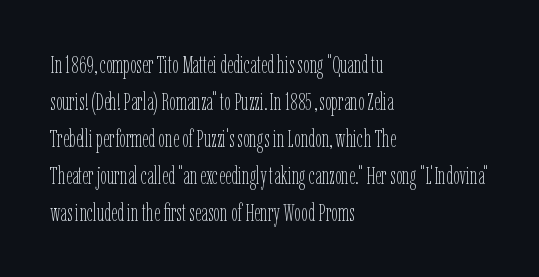
Q: Is the text bold? A: No.
Q: Is the text italic (slanted)? A: No, it is upright.
Q: Is the text underlined? A: No.
Q: How is the paragraph aligned? A: Left-aligned.
Q: Is the spacing between letters normal or unusually wide? A: Normal.
Q: Is the spacing between lines tight, normal or loose? A: Normal.
